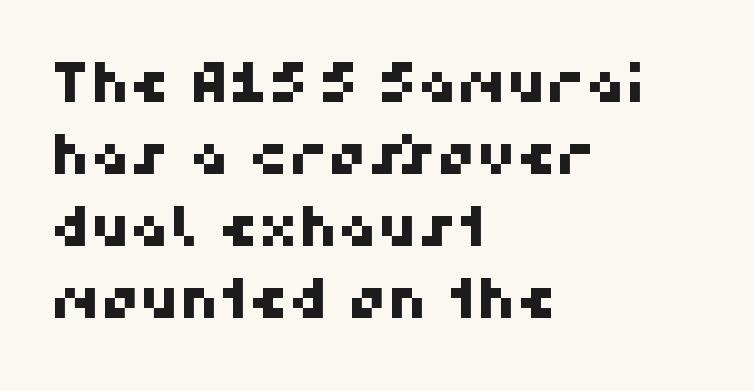
The image shows 55 px sans-serif type; set left-aligned, normal line spacing (1.31x), normal letter spacing, not underlined; high stroke contrast and a medium x-height.
